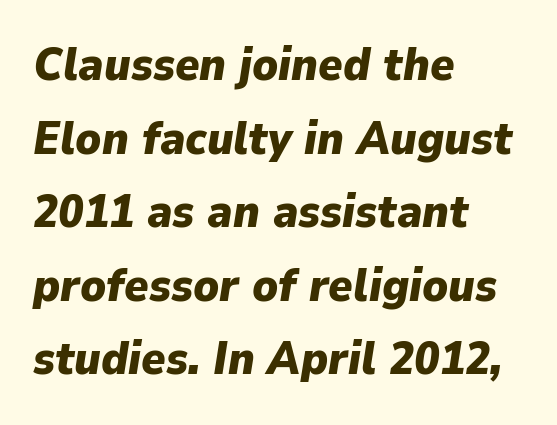
Q: Is the text bold? A: Yes.
Q: Is the text italic (slanted)? A: Yes, it leans right by about 9 degrees.
Q: Is the text underlined? A: No.
Q: How is the paragraph aligned? A: Left-aligned.
Q: Is the spacing between letters normal or unusually wide? A: Normal.
Q: Is the spacing between lines tight, normal or loose? A: Normal.
Q: Width (condensed, normal, or wide)? A: Normal.
Q: Stroke contrast? A: Low.
Q: x-height? A: Medium.
Q: Monospaced? A: No.
